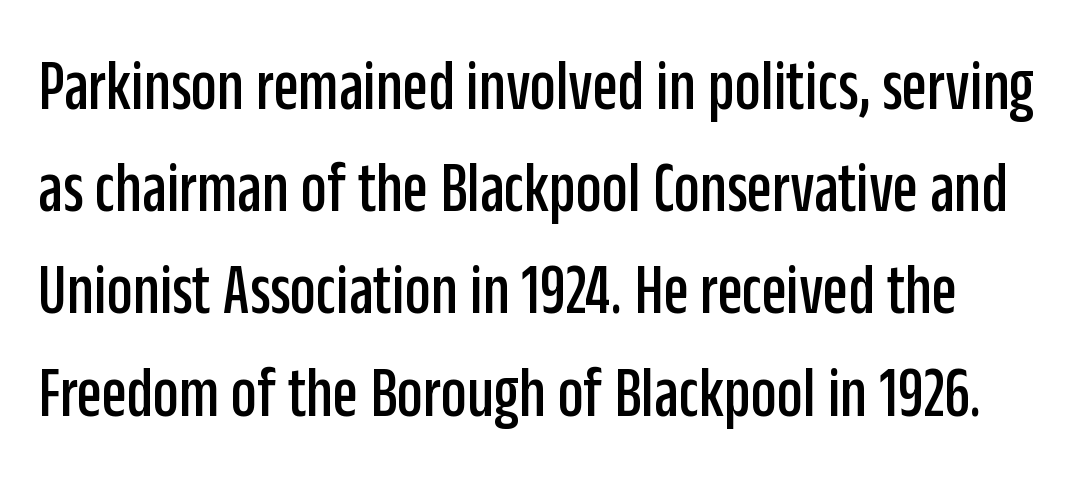
Q: Is the text italic (slanted)? A: No, it is upright.
Q: Is the typeface a serif or a sans-serif typeface? A: Sans-serif.
Q: Is the text underlined? A: No.
Q: Is the spacing between letters normal or unusually wide? A: Normal.
Q: Is the spacing between lines tight, normal or loose? A: Normal.
Q: Width (condensed, normal, or wide)? A: Condensed.
Q: Stroke contrast? A: Low.
Q: x-height? A: Large.
Q: Monospaced? A: No.
